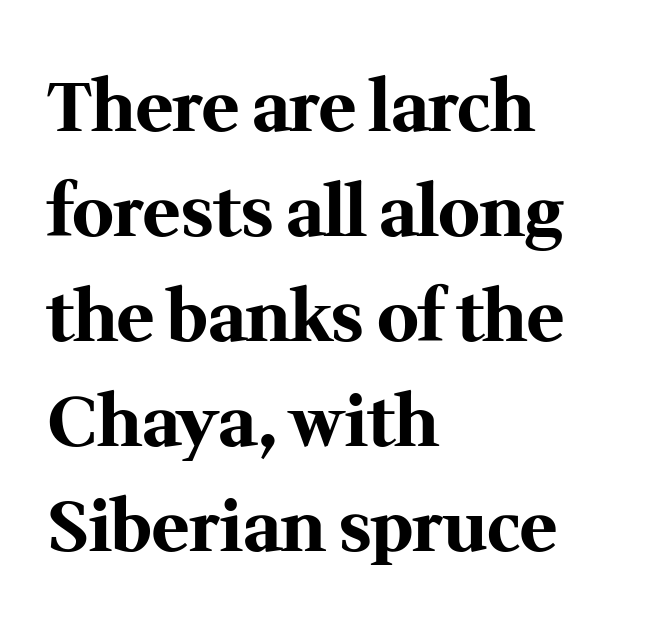
{"serif": "yes", "italic": "no", "bold": "yes", "weight": "bold", "width": "normal", "stroke_contrast": "medium", "x_height": "medium", "monospaced": "no", "underline": "no", "align": "left", "line_spacing": "normal", "line_spacing_ratio": 1.5, "letter_spacing": "normal", "letter_spacing_em": 0.0, "glyph_px": 70}
